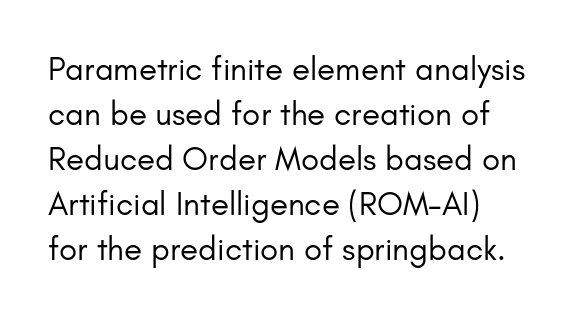
Q: Is the text bold? A: No.
Q: Is the text italic (slanted)? A: No, it is upright.
Q: Is the typeface a serif or a sans-serif typeface? A: Sans-serif.
Q: Is the text underlined? A: No.
Q: Is the spacing between letters normal or unusually wide? A: Normal.
Q: Is the spacing between lines tight, normal or loose? A: Normal.
Q: Width (condensed, normal, or wide)? A: Normal.
Q: Stroke contrast? A: Low.
Q: x-height? A: Small.
Q: Monospaced? A: No.
